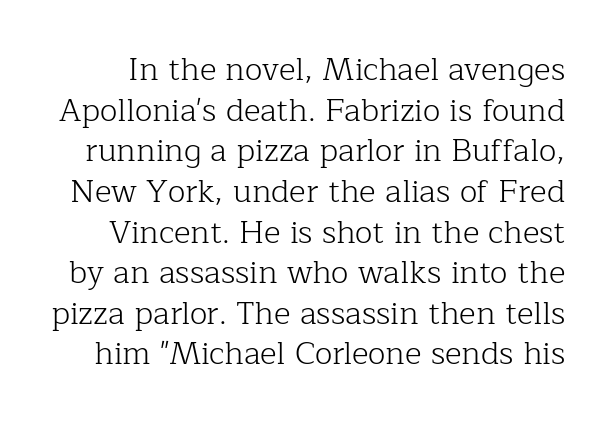
{"serif": "yes", "italic": "no", "bold": "no", "weight": "light", "width": "normal", "stroke_contrast": "low", "x_height": "medium", "monospaced": "no", "underline": "no", "line_spacing": "normal", "line_spacing_ratio": 1.27, "letter_spacing": "normal", "letter_spacing_em": 0.0, "glyph_px": 32}
